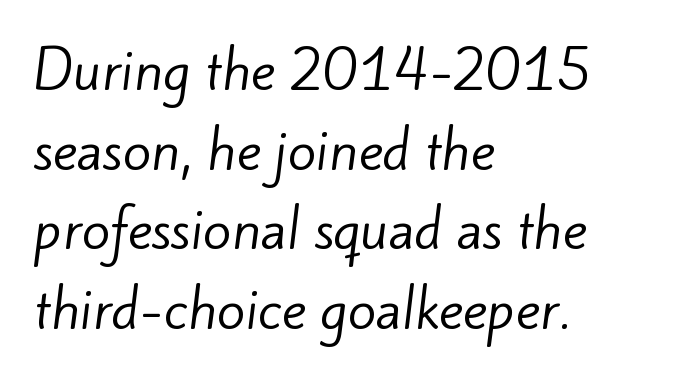
Q: Is the text bold? A: No.
Q: Is the typeface a serif or a sans-serif typeface? A: Sans-serif.
Q: Is the text underlined? A: No.
Q: How is the paragraph aligned? A: Left-aligned.
Q: Is the spacing between letters normal or unusually wide? A: Normal.
Q: Is the spacing between lines tight, normal or loose? A: Normal.
Q: Width (condensed, normal, or wide)? A: Normal.
Q: Stroke contrast? A: Low.
Q: x-height? A: Small.
Q: Monospaced? A: No.
